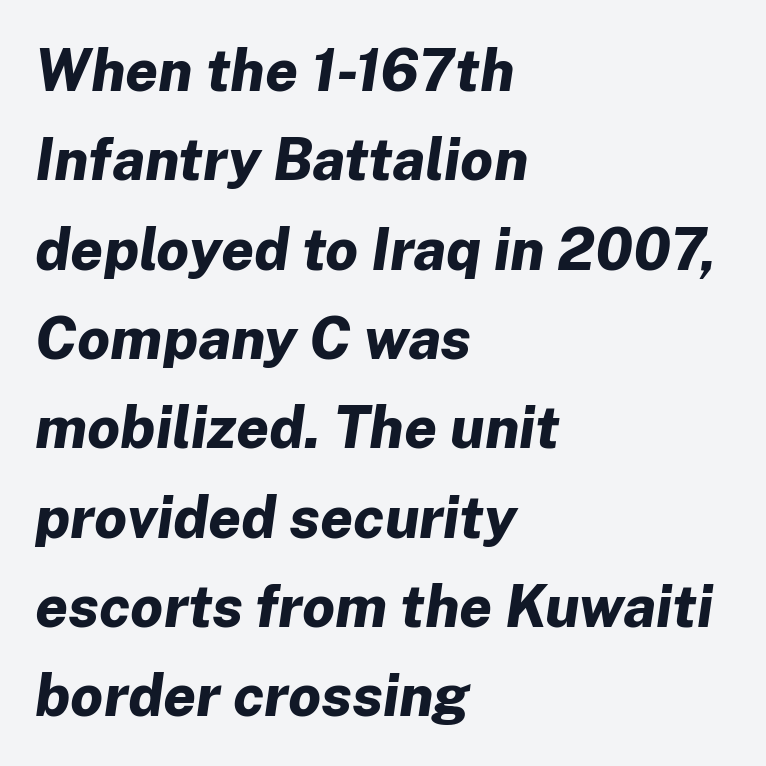
Evenly set lines give the paragraph a standard silhouette. This sample has the flowing, uneven cadence of proportional lettering. The horizontal fit of the characters is conventional and even. The baseline area is clear. These lines are set flush left with a ragged right edge. If you drew a line through each stem, it would be angled.
